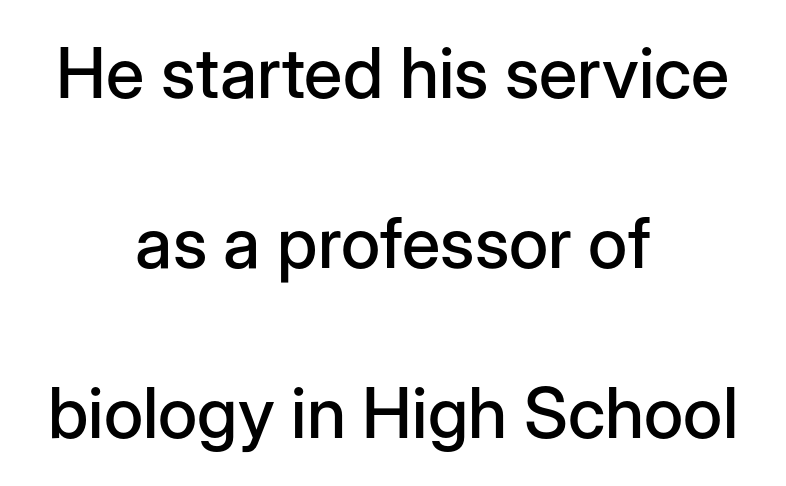
You can tell from the bare stems that sans-serif type was used. This rendering leaves character spacing at its baseline value. This rendering features lettering with no underline. The type sits square on the baseline with zero lean. Looks like regular typesetting: each glyph gets only the width it needs.
